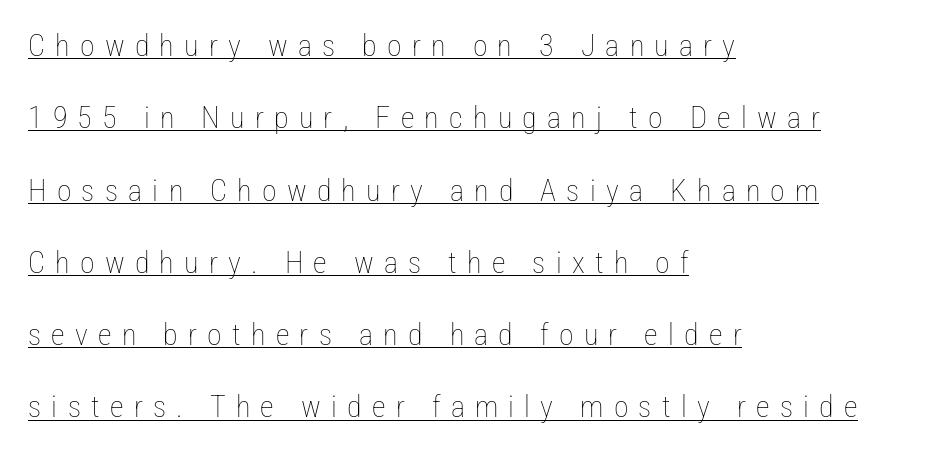
{"italic": "no", "bold": "no", "weight": "thin", "width": "condensed", "stroke_contrast": "low", "x_height": "medium", "monospaced": "no", "underline": "yes", "align": "left", "line_spacing": "loose", "line_spacing_ratio": 2.41, "letter_spacing": "wide", "letter_spacing_em": 0.34, "glyph_px": 30}
